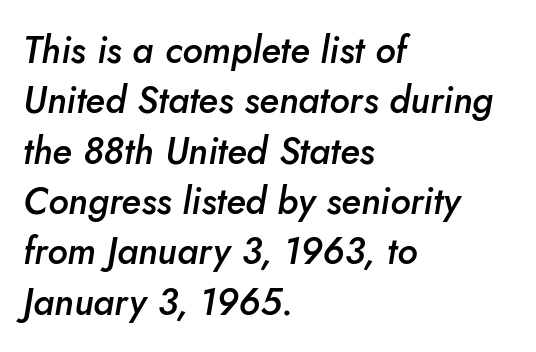
Q: Is the text bold? A: Semi-bold.
Q: Is the text italic (slanted)? A: Yes, it leans right by about 10 degrees.
Q: Is the text underlined? A: No.
Q: How is the paragraph aligned? A: Left-aligned.
Q: Is the spacing between letters normal or unusually wide? A: Normal.
Q: Is the spacing between lines tight, normal or loose? A: Normal.
Q: Width (condensed, normal, or wide)? A: Normal.
Q: Stroke contrast? A: Low.
Q: x-height? A: Small.
Q: Monospaced? A: No.
